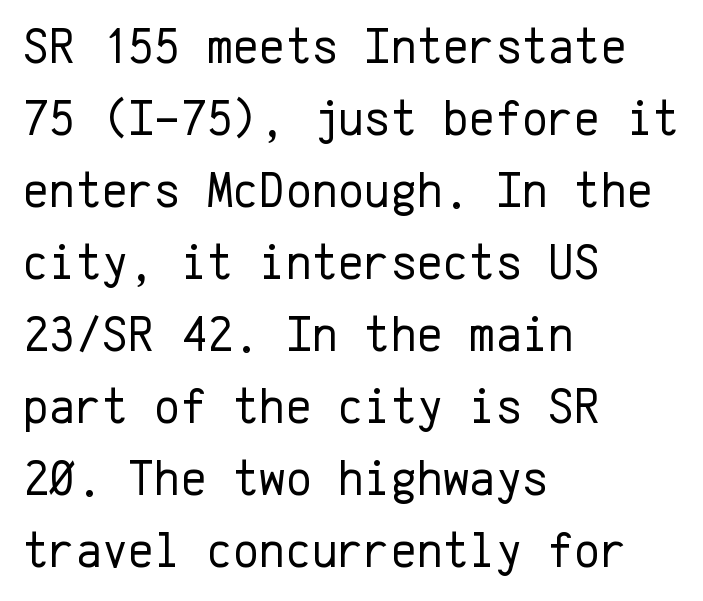
{"serif": "no", "italic": "no", "bold": "no", "weight": "regular", "width": "normal", "stroke_contrast": "low", "x_height": "medium", "monospaced": "yes", "underline": "no", "align": "left", "line_spacing": "normal", "line_spacing_ratio": 1.44, "letter_spacing": "normal", "letter_spacing_em": 0.0, "glyph_px": 50}
